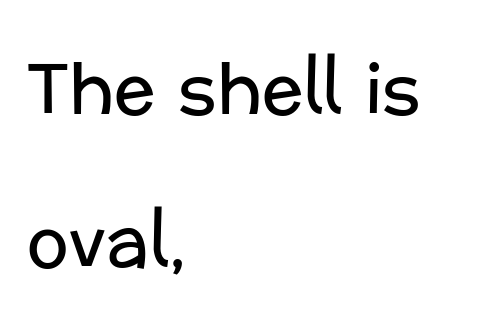
The image shows 69 px regular-weight sans-serif type, upright; set left-aligned, loose line spacing (2.22x), normal letter spacing, not underlined; low stroke contrast and a medium x-height.
